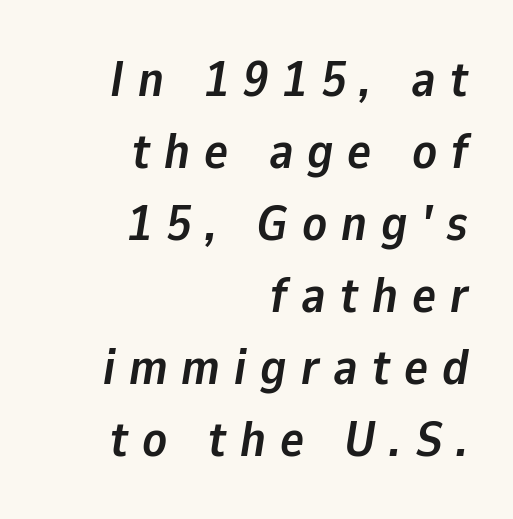
{"italic": "yes", "lean": "right", "slant_degrees": 9, "bold": "yes", "weight": "semibold", "width": "normal", "stroke_contrast": "low", "x_height": "medium", "monospaced": "no", "underline": "no", "align": "right", "line_spacing": "normal", "line_spacing_ratio": 1.44, "letter_spacing": "wide", "letter_spacing_em": 0.28, "glyph_px": 50}
